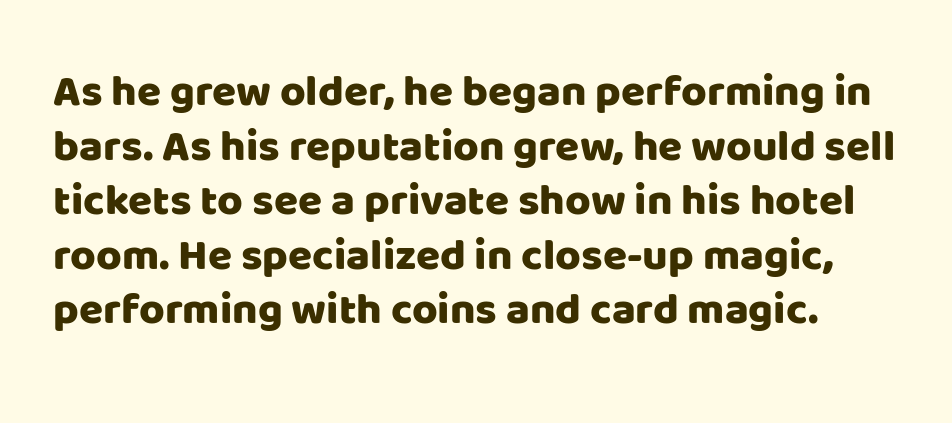
Q: Is the text italic (slanted)? A: No, it is upright.
Q: Is the typeface a serif or a sans-serif typeface? A: Sans-serif.
Q: Is the text underlined? A: No.
Q: Is the spacing between letters normal or unusually wide? A: Normal.
Q: Width (condensed, normal, or wide)? A: Normal.
Q: Stroke contrast? A: Low.
Q: x-height? A: Large.
Q: Monospaced? A: No.
